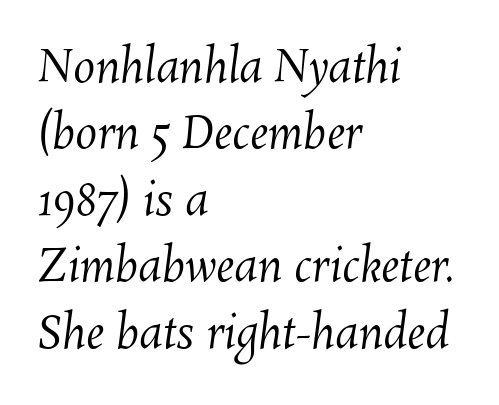
Q: Is the text bold? A: No.
Q: Is the text underlined? A: No.
Q: How is the paragraph aligned? A: Left-aligned.
Q: Is the spacing between letters normal or unusually wide? A: Normal.
Q: Is the spacing between lines tight, normal or loose? A: Normal.
Q: Width (condensed, normal, or wide)? A: Normal.
Q: Stroke contrast? A: Medium.
Q: x-height? A: Medium.
Q: Monospaced? A: No.
